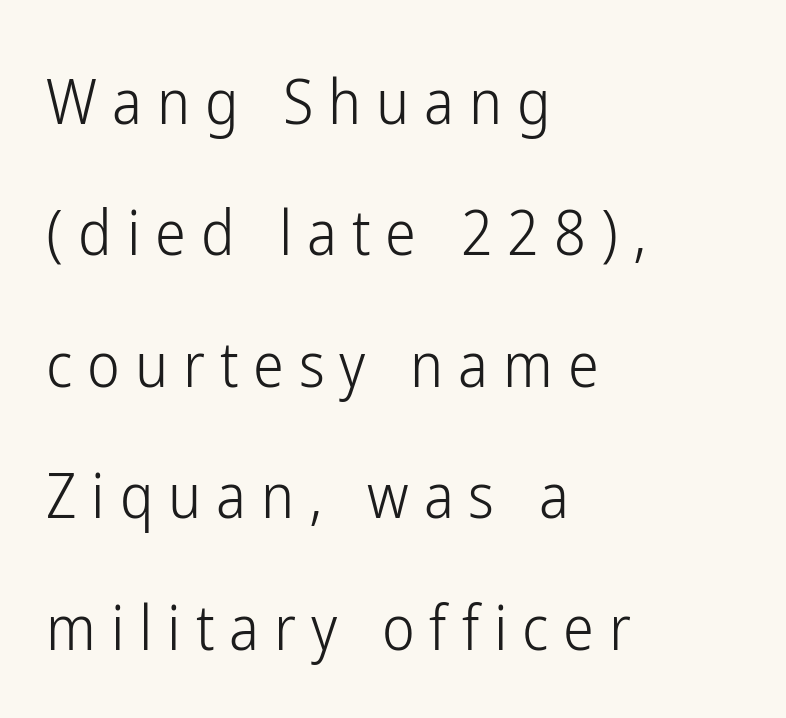
Q: Is the text bold? A: No.
Q: Is the text italic (slanted)? A: No, it is upright.
Q: Is the typeface a serif or a sans-serif typeface? A: Sans-serif.
Q: Is the text underlined? A: No.
Q: How is the paragraph aligned? A: Left-aligned.
Q: Is the spacing between letters normal or unusually wide? A: Unusually wide.
Q: Is the spacing between lines tight, normal or loose? A: Loose.
Q: Width (condensed, normal, or wide)? A: Condensed.
Q: Stroke contrast? A: Low.
Q: x-height? A: Medium.
Q: Monospaced? A: No.
